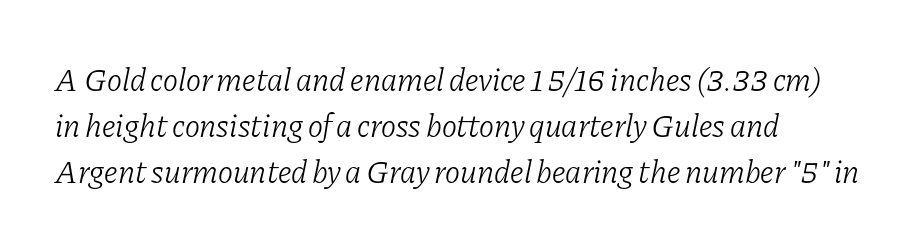
The image shows 32 px light serif type, italic (leaning right); set left-aligned, normal line spacing (1.43x), normal letter spacing, not underlined; low stroke contrast and a medium x-height.
